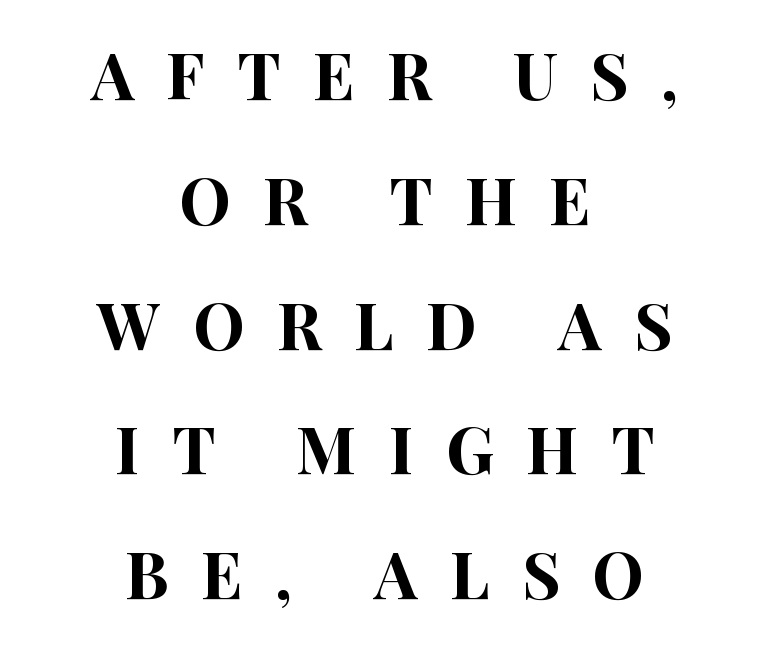
Note the varied advance widths — an 'i' is clearly narrower than an 'm'. The text was rendered using a sans face with plain stroke endings. The space directly below the letters is spotless. The whitespace from short lines is split evenly between both sides. The space between consecutive lines is lavish. The rendering inserts visible extra space after every character.
